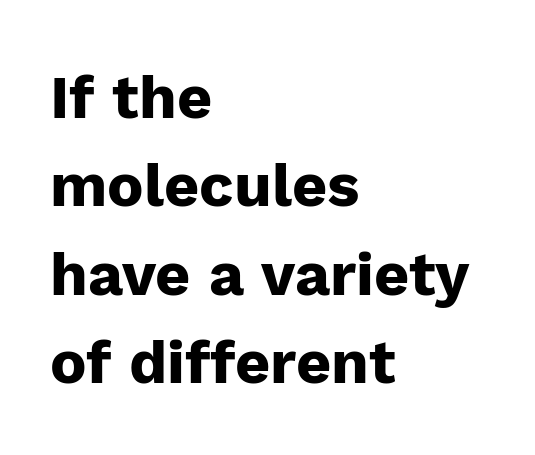
Italic? Not at all — the glyphs are vertical. Left-aligned paragraph, ragged on the right. In terms of weight, the rendering is a true, heavy bold. Students, observe: this is what conventionally led text looks like. Spacing verdict: proportional, widths tailored to each character. Descender tails drop into unmarked territory.
